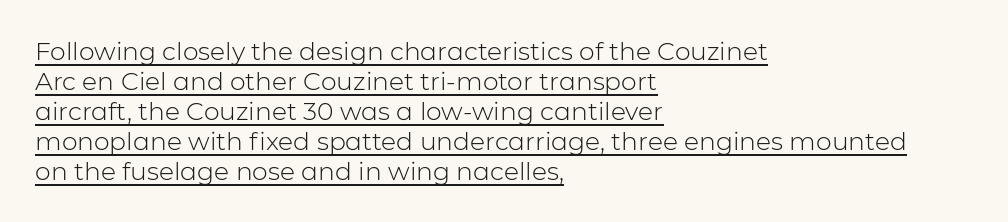
The image shows 25 px text type, upright; set left-aligned, line spacing 1.2x, normal letter spacing, underlined.
